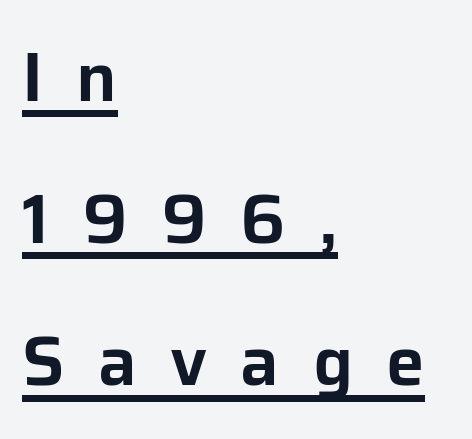
The image shows 69 px sans-serif type, upright; set left-aligned, loose line spacing (2.06x), unusually wide letter spacing (+0.48 em), underlined; low stroke contrast and a medium x-height.
